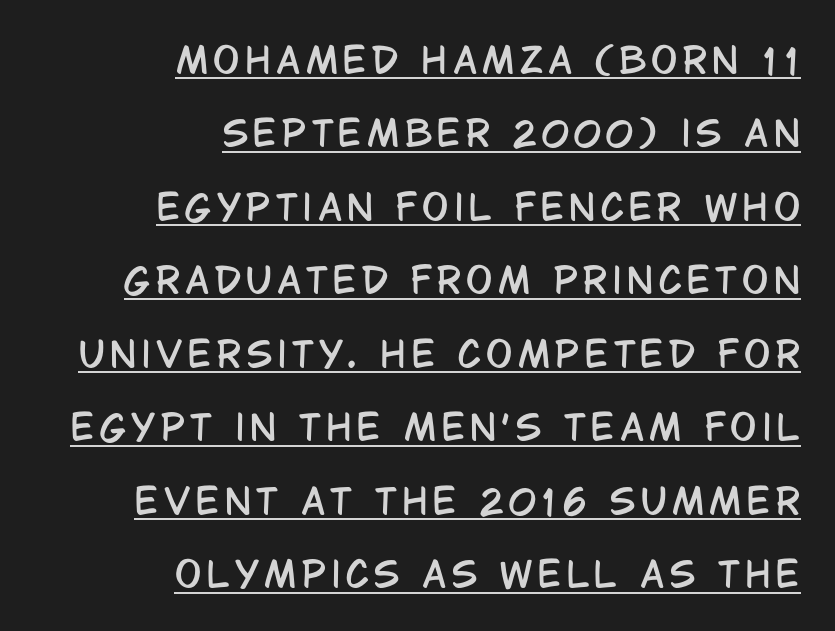
The image shows 35 px condensed sans-serif type, upright; set right-aligned, loose line spacing (2.1x), underlined; low stroke contrast and a large x-height.
